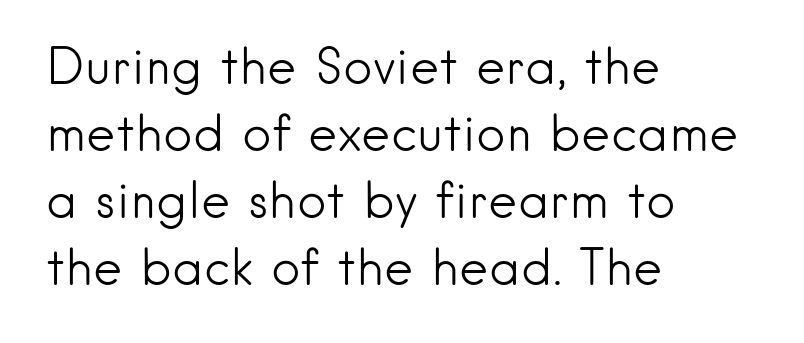
{"serif": "no", "italic": "no", "bold": "no", "weight": "light", "width": "normal", "stroke_contrast": "low", "x_height": "small", "monospaced": "no", "underline": "no", "align": "left", "line_spacing": "normal", "line_spacing_ratio": 1.34, "letter_spacing": "normal", "letter_spacing_em": 0.0, "glyph_px": 50}
